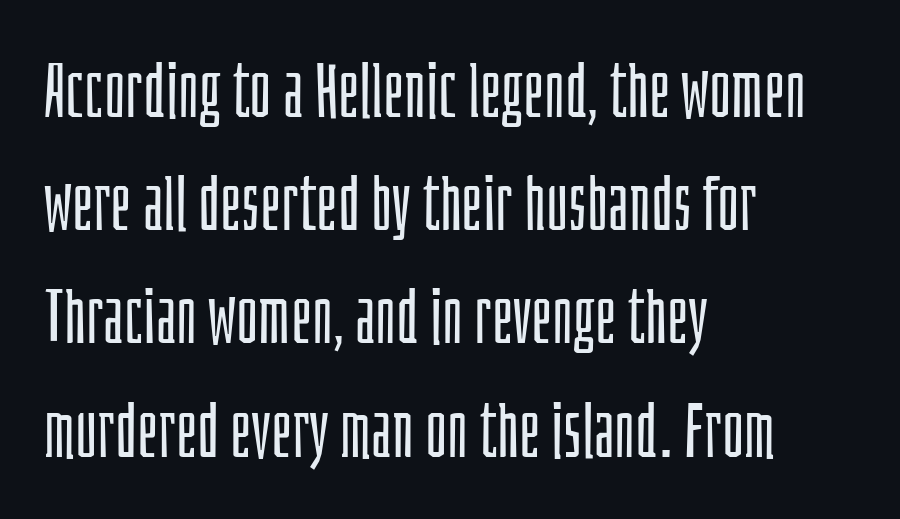
{"serif": "no", "italic": "no", "bold": "no", "weight": "light", "width": "condensed", "stroke_contrast": "low", "x_height": "large", "monospaced": "no", "underline": "no", "align": "left", "line_spacing": "normal", "line_spacing_ratio": 1.51, "letter_spacing": "normal", "letter_spacing_em": 0.0, "glyph_px": 75}
